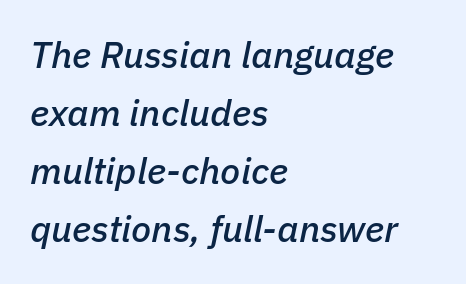
The image shows 37 px text type, italic (leaning right); set left-aligned, normal line spacing (1.57x), normal letter spacing, not underlined; low stroke contrast and a medium x-height.
